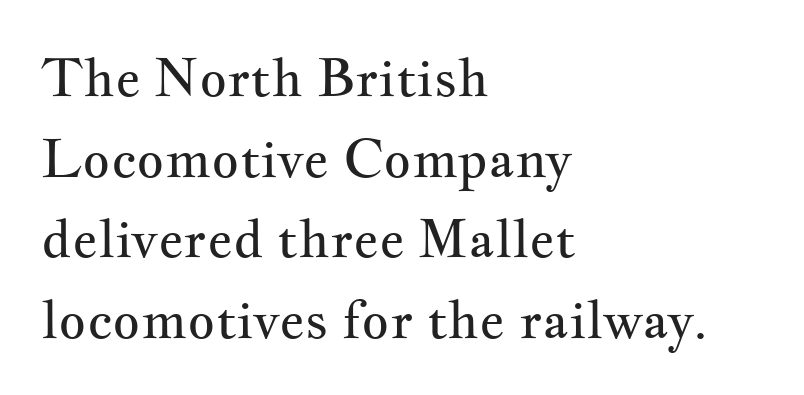
The image shows 53 px regular-weight, wide serif type, upright; set left-aligned, normal line spacing (1.52x), normal letter spacing, not underlined; medium stroke contrast and a small x-height.
